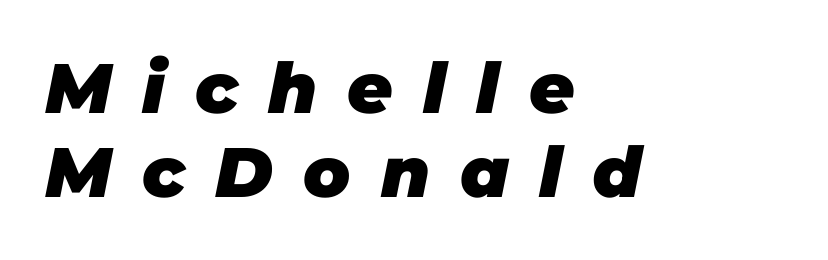
{"italic": "yes", "lean": "right", "slant_degrees": 11, "bold": "yes", "weight": "heavy", "width": "normal", "stroke_contrast": "low", "x_height": "large", "monospaced": "no", "underline": "no", "align": "left", "line_spacing_ratio": 1.2, "letter_spacing": "wide", "letter_spacing_em": 0.43, "glyph_px": 70}
